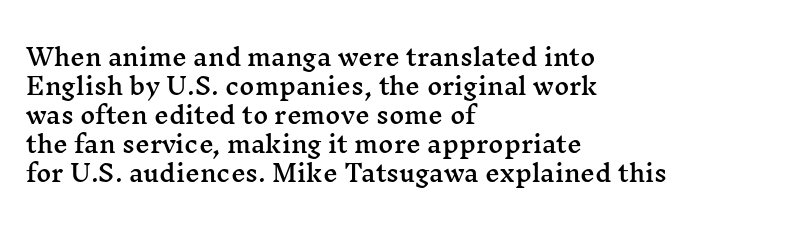
Q: Is the text italic (slanted)? A: No, it is upright.
Q: Is the text underlined? A: No.
Q: How is the paragraph aligned? A: Left-aligned.
Q: Is the spacing between letters normal or unusually wide? A: Normal.
Q: Is the spacing between lines tight, normal or loose? A: Normal.
